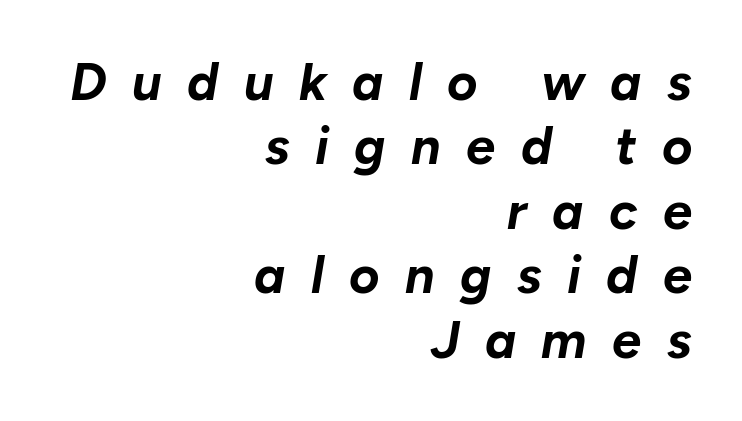
{"italic": "yes", "lean": "right", "slant_degrees": 10, "bold": "yes", "weight": "bold", "width": "normal", "stroke_contrast": "low", "x_height": "medium", "monospaced": "no", "underline": "no", "align": "right", "line_spacing_ratio": 1.24, "letter_spacing": "wide", "letter_spacing_em": 0.49, "glyph_px": 52}
